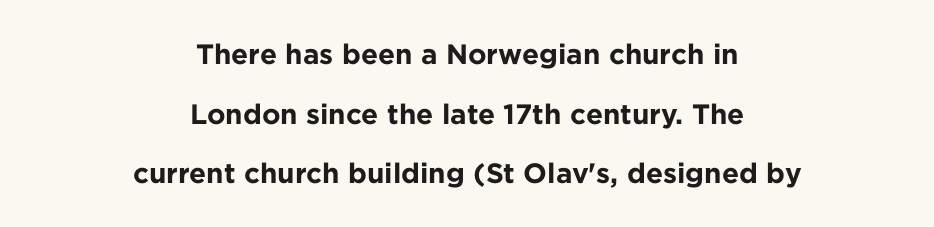
The typeface chosen for these lines omits serifs. Rule under the text: the space is simply empty. Weight check: bold — yes, fully. This is the regular roman posture of the typeface. The passage shown is typed in a proportional face where columns would drift. Rows of type keep a wide berth in the vertical direction.
